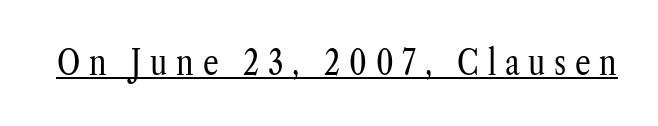
{"serif": "yes", "italic": "no", "bold": "no", "weight": "regular", "width": "condensed", "stroke_contrast": "low", "x_height": "medium", "monospaced": "no", "underline": "yes", "letter_spacing": "wide", "letter_spacing_em": 0.25, "glyph_px": 35}
